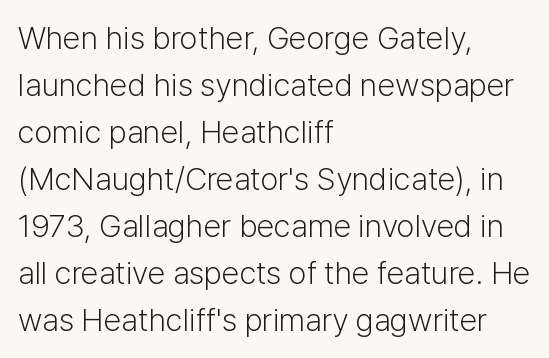
Q: Is the text bold? A: No.
Q: Is the text italic (slanted)? A: No, it is upright.
Q: Is the typeface a serif or a sans-serif typeface? A: Sans-serif.
Q: Is the text underlined? A: No.
Q: How is the paragraph aligned? A: Left-aligned.
Q: Is the spacing between letters normal or unusually wide? A: Normal.
Q: Is the spacing between lines tight, normal or loose? A: Normal.
Q: Width (condensed, normal, or wide)? A: Normal.
Q: Stroke contrast? A: Low.
Q: x-height? A: Medium.
Q: Monospaced? A: No.
